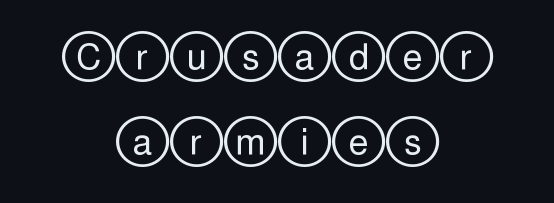
Q: Is the text italic (slanted)? A: No, it is upright.
Q: Is the text underlined? A: No.
Q: How is the paragraph aligned? A: Centered.
Q: Is the spacing between letters normal or unusually wide? A: Normal.
Q: Is the spacing between lines tight, normal or loose? A: Loose.
Q: Width (condensed, normal, or wide)? A: Wide.
Q: x-height? A: Large.
